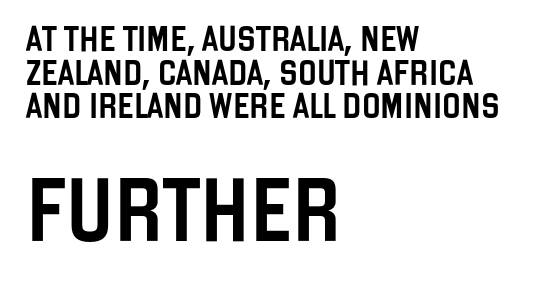
Q: Is the text italic (slanted)? A: No, it is upright.
Q: Is the typeface a serif or a sans-serif typeface? A: Sans-serif.
Q: Is the text underlined? A: No.
Q: How is the paragraph aligned? A: Left-aligned.
Q: Is the spacing between letters normal or unusually wide? A: Normal.
Q: Is the spacing between lines tight, normal or loose? A: Normal.
Q: Which block of text is set in a larger size, the first (top) or the second (bottom)? A: The second (bottom) one.
Q: Width (condensed, normal, or wide)? A: Condensed.
Q: Stroke contrast? A: Low.
Q: x-height? A: Large.
Q: Monospaced? A: No.
